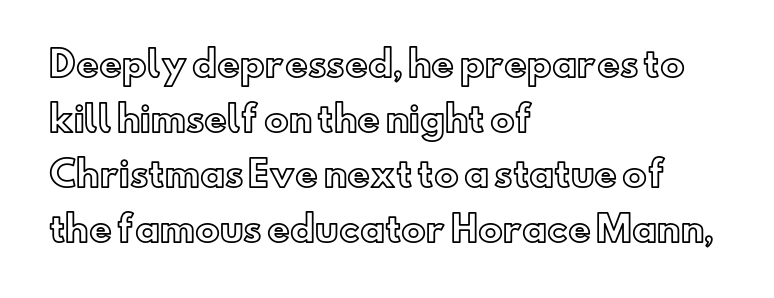
{"italic": "no", "width": "normal", "x_height": "small", "monospaced": "no", "underline": "no", "align": "left", "line_spacing": "normal", "line_spacing_ratio": 1.57, "letter_spacing": "normal", "letter_spacing_em": 0.0, "glyph_px": 35}
